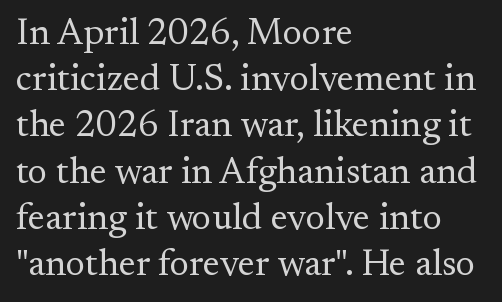
Left-aligned paragraph, ragged on the right. You can tell from the footed stems that serif type was used. Type without underlining. Proportional: the letters do not fall into vertical columns. Compared with typical body copy, the letter spacing here is the same. The type sits square on the baseline with zero lean.
